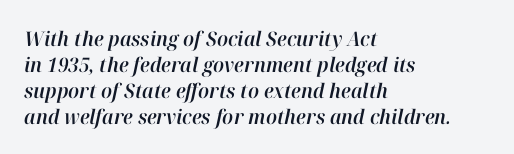
It's the slanting kind of type. Students, observe: this is what conventionally led text looks like. Letters rest on an invisible, unmarked baseline. Compared with typical body copy, the letter spacing here is the same. Short and long lines alike share a common starting point at left.
